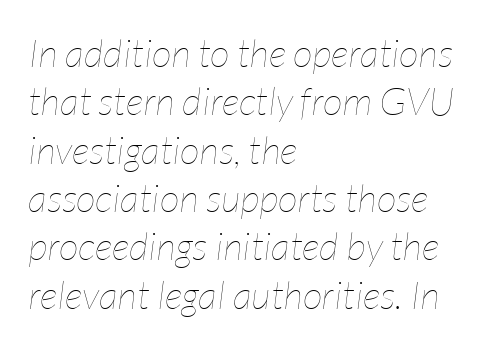
The rendering uses natural spacing where letterforms have individual widths. Descender tails drop into unmarked territory. The strokes carry an ordinary text weight at most. The passage shown leans; its letterforms are oblique. Look at the tracking — it's just the regular setting, nothing added. Where is the straight margin? On the left.
